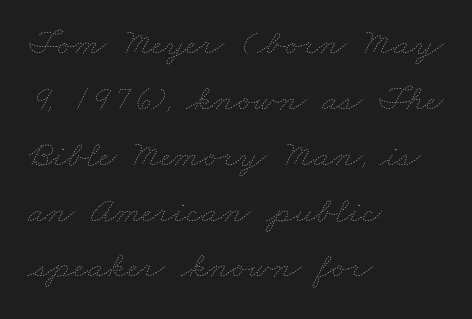
Here the designer chose a conventional face with non-uniform glyph widths. Summary of vertical rhythm: regular, with standard interline spacing. Lines of text with bare space underneath. Leftover space on each line is placed entirely after the last word. Glyph-to-glyph distance matches everyday printed text.
